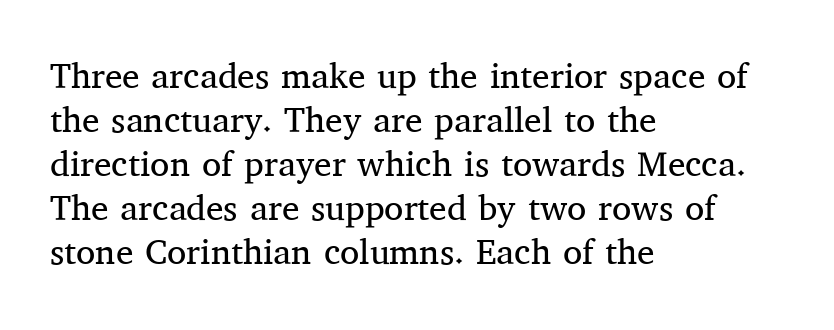
{"serif": "yes", "italic": "no", "bold": "no", "weight": "regular", "width": "normal", "stroke_contrast": "medium", "x_height": "medium", "monospaced": "no", "underline": "no", "align": "left", "line_spacing": "normal", "line_spacing_ratio": 1.26, "letter_spacing": "normal", "letter_spacing_em": 0.0, "glyph_px": 35}
